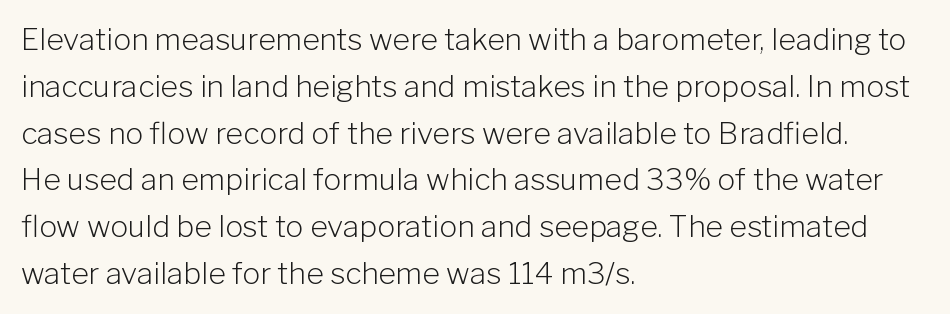
Q: Is the text bold? A: No.
Q: Is the text italic (slanted)? A: No, it is upright.
Q: Is the typeface a serif or a sans-serif typeface? A: Sans-serif.
Q: Is the text underlined? A: No.
Q: How is the paragraph aligned? A: Left-aligned.
Q: Is the spacing between letters normal or unusually wide? A: Normal.
Q: Is the spacing between lines tight, normal or loose? A: Normal.
Q: Width (condensed, normal, or wide)? A: Normal.
Q: Stroke contrast? A: Low.
Q: x-height? A: Medium.
Q: Monospaced? A: No.
